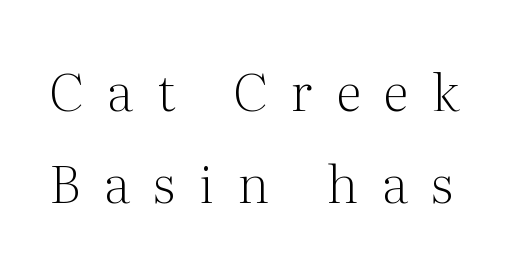
{"serif": "yes", "italic": "no", "bold": "no", "weight": "light", "width": "normal", "stroke_contrast": "medium", "x_height": "medium", "monospaced": "no", "underline": "no", "line_spacing_ratio": 1.76, "letter_spacing": "wide", "letter_spacing_em": 0.46, "glyph_px": 52}
